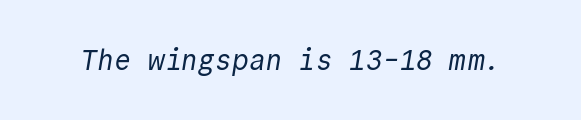
Glyph-to-glyph distance matches everyday printed text. No feet cap the strokes, marking this as sans-serif type. The strip under each line holds only bare page. Is the type heavy? It reads as light-to-regular instead. The passage shown is typed in a monospace face where columns stay perfectly aligned.
